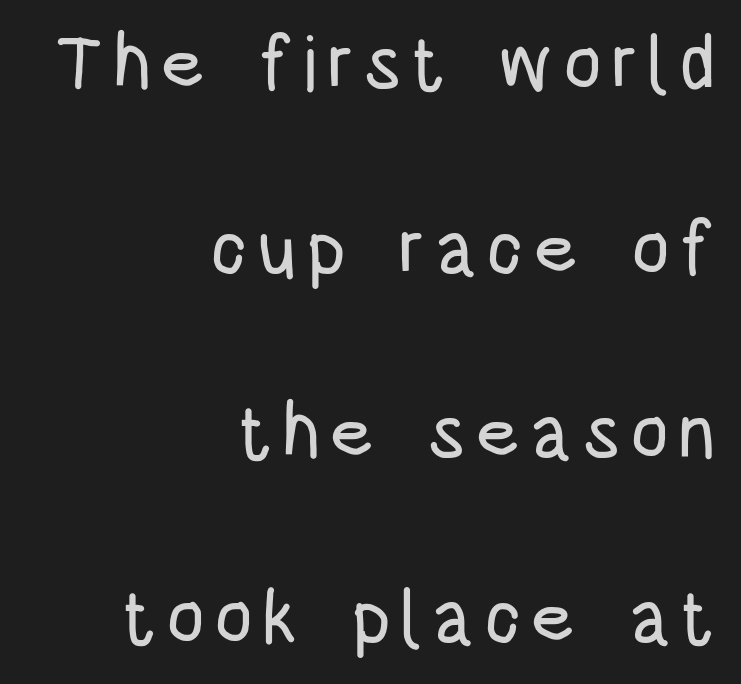
Q: Is the text italic (slanted)? A: No, it is upright.
Q: Is the typeface a serif or a sans-serif typeface? A: Sans-serif.
Q: Is the text underlined? A: No.
Q: How is the paragraph aligned? A: Right-aligned.
Q: Is the spacing between lines tight, normal or loose? A: Loose.
Q: Width (condensed, normal, or wide)? A: Condensed.
Q: Stroke contrast? A: Low.
Q: x-height? A: Large.
Q: Monospaced? A: No.
